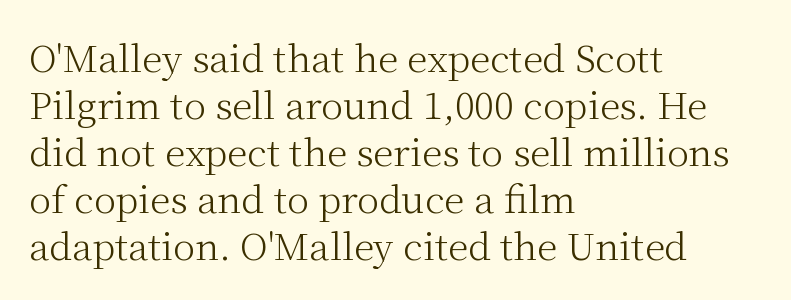
The image shows 37 px light serif type, upright; set left-aligned, normal line spacing (1.27x), normal letter spacing, not underlined; medium stroke contrast and a medium x-height.
